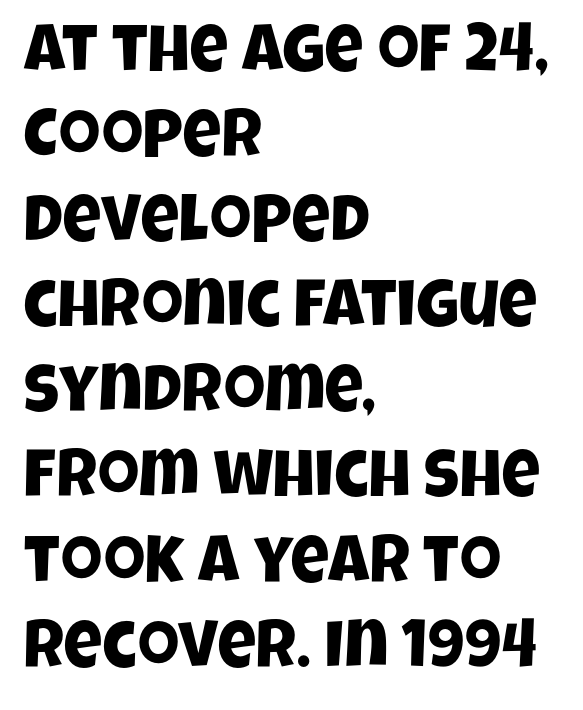
Font category for this specimen: sans-serif. Vertical spacing — default. The letters advance in unequal steps, a hallmark of proportional type. Check the space under the baseline: it is left empty.
